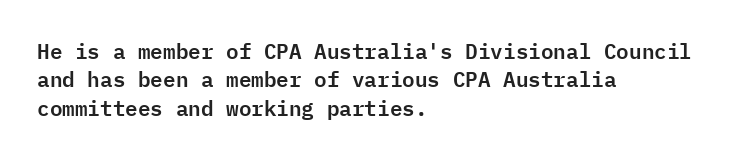
{"italic": "no", "underline": "no", "align": "left", "line_spacing": "normal", "line_spacing_ratio": 1.35, "letter_spacing": "normal", "letter_spacing_em": 0.0, "glyph_px": 21}
